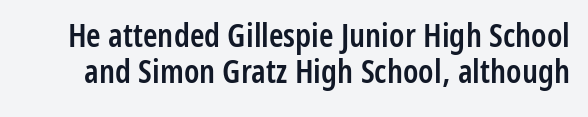
The image shows 33 px semibold, condensed sans-serif type, upright; set tight line spacing (1.09x), normal letter spacing, not underlined; low stroke contrast and a medium x-height.
